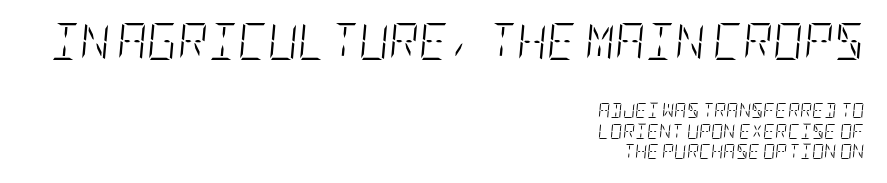
{"italic": "yes", "lean": "right", "slant_degrees": 5, "bold": "no", "weight": "light", "width": "condensed", "stroke_contrast": "low", "x_height": "large", "underline": "no", "align": "right", "line_spacing": "normal", "line_spacing_ratio": 1.37, "letter_spacing": "normal", "letter_spacing_em": 0.0, "larger_block": "first", "size_ratio": 2.47, "glyph_px": 37}
